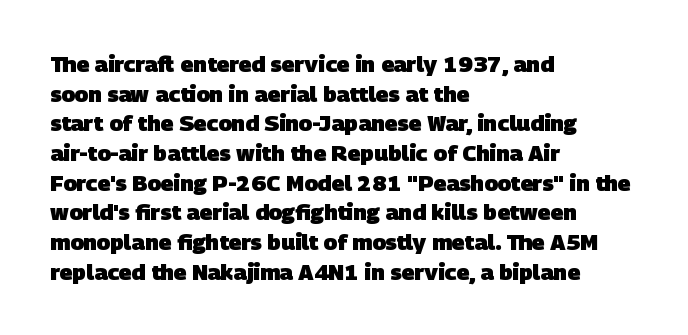
The typesetting leans heavy: a genuine bold. Leading: standard. The ragged edge is on the right, which tells us the setting is flush left. Spacing between characters is what you'd get straight out of the box. The passage shown is not underscored anywhere.
